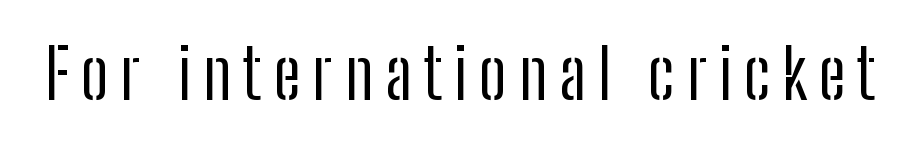
The image shows 69 px regular-weight, condensed sans-serif type, upright; set not underlined; low stroke contrast and a medium x-height.
